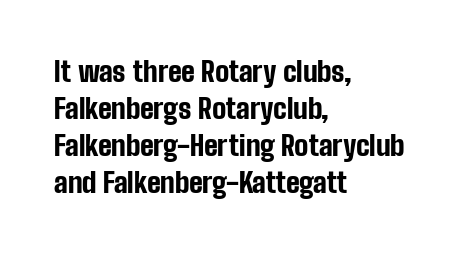
{"serif": "no", "italic": "no", "bold": "yes", "weight": "bold", "width": "condensed", "stroke_contrast": "low", "x_height": "medium", "monospaced": "no", "underline": "no", "align": "left", "line_spacing": "normal", "line_spacing_ratio": 1.32, "letter_spacing": "normal", "letter_spacing_em": 0.0, "glyph_px": 28}
